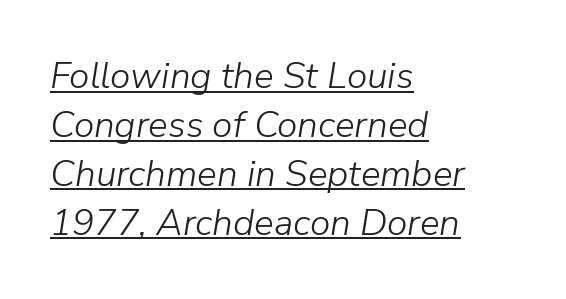
{"italic": "yes", "lean": "right", "slant_degrees": 9, "bold": "no", "weight": "light", "width": "normal", "stroke_contrast": "low", "x_height": "medium", "monospaced": "no", "underline": "yes", "align": "left", "line_spacing": "normal", "line_spacing_ratio": 1.32, "letter_spacing": "normal", "letter_spacing_em": 0.0, "glyph_px": 37}
